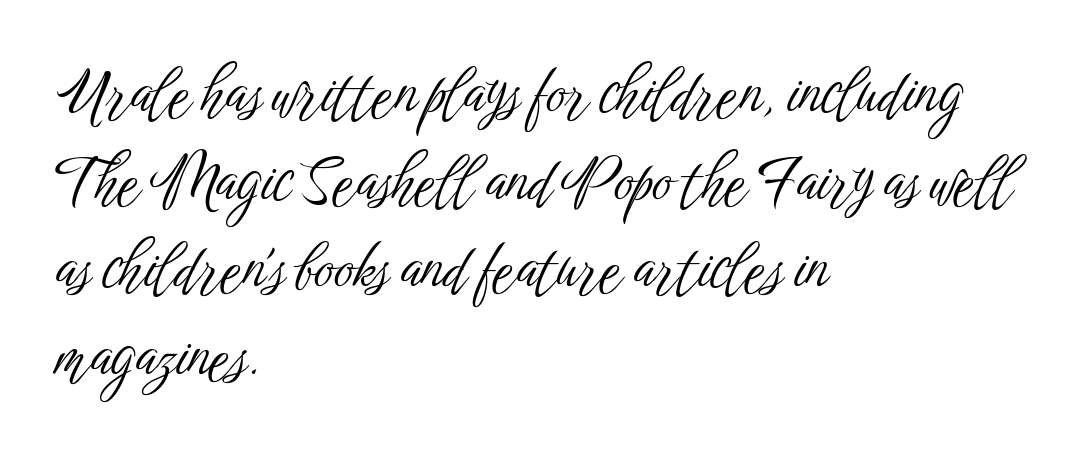
{"serif": "no", "bold": "no", "weight": "light", "width": "condensed", "stroke_contrast": "low", "x_height": "medium", "monospaced": "no", "underline": "no", "align": "left", "line_spacing": "normal", "line_spacing_ratio": 1.46, "letter_spacing": "normal", "letter_spacing_em": 0.0, "glyph_px": 60}
